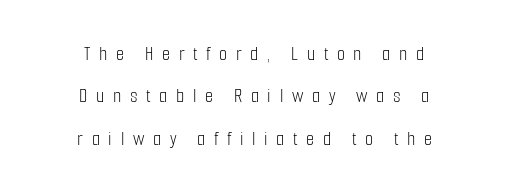
{"italic": "no", "bold": "no", "underline": "no", "align": "center", "line_spacing": "loose", "line_spacing_ratio": 2.02, "letter_spacing": "wide", "letter_spacing_em": 0.41, "glyph_px": 21}
